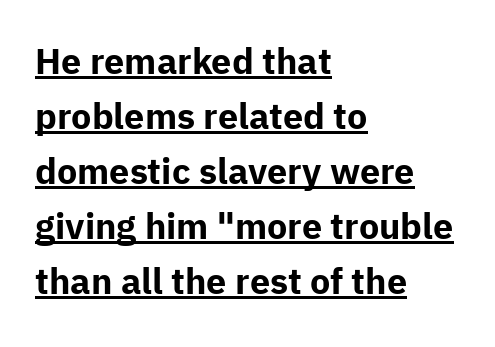
In terms of letterspacing, this is plain default setting. Unlike a traditional serif, this face leaves its strokes unadorned. Typeset ragged right — the left edge is the straight one. Varying glyph widths throughout — classic text-font behaviour. Does a line run under the words? Yes, clearly.
